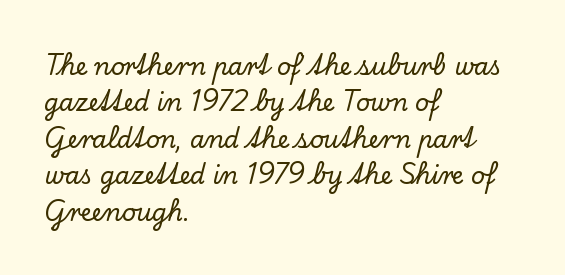
Q: Is the text italic (slanted)? A: Yes.
Q: Is the text underlined? A: No.
Q: How is the paragraph aligned? A: Left-aligned.
Q: Is the spacing between letters normal or unusually wide? A: Normal.
Q: Is the spacing between lines tight, normal or loose? A: Normal.
